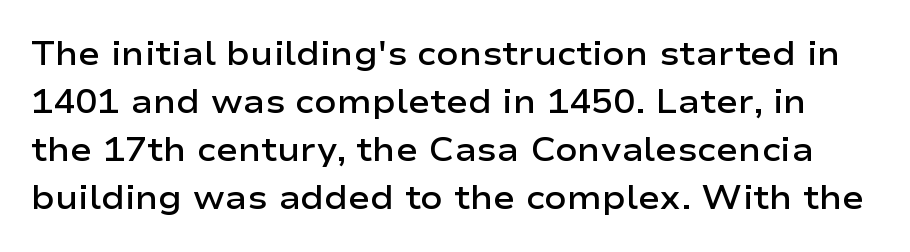
Every character sits straight up, as roman type does. The gap between lines stays unmarked. Leading: standard. A typesetter would call this proportional, since set widths differ per character. The typesetting leans somewhat heavy: a semibold.
